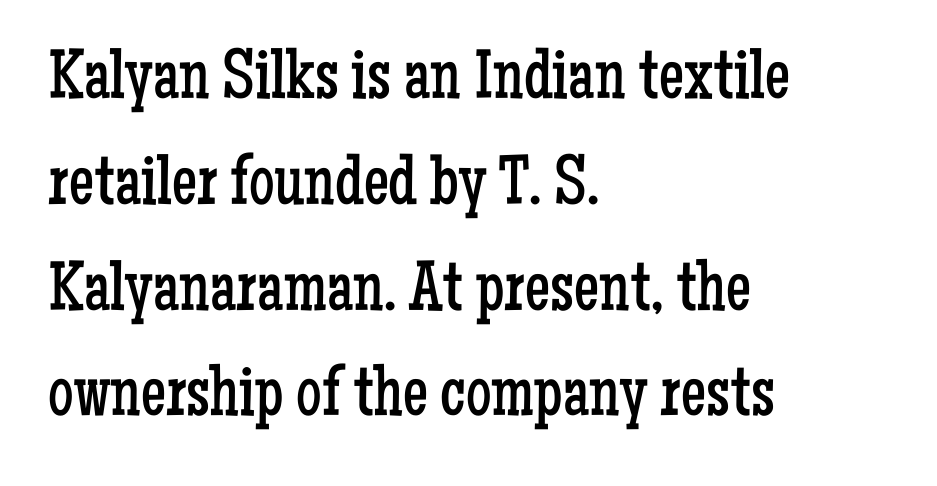
The image shows 71 px regular-weight, condensed serif type, upright; set left-aligned, normal line spacing (1.49x), normal letter spacing, not underlined; low stroke contrast and a medium x-height.
